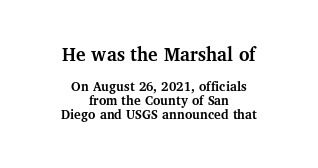
{"italic": "no", "bold": "yes", "underline": "no", "align": "center", "line_spacing": "tight", "line_spacing_ratio": 0.97, "letter_spacing": "normal", "letter_spacing_em": 0.0, "larger_block": "first", "size_ratio": 1.43, "glyph_px": 20}
